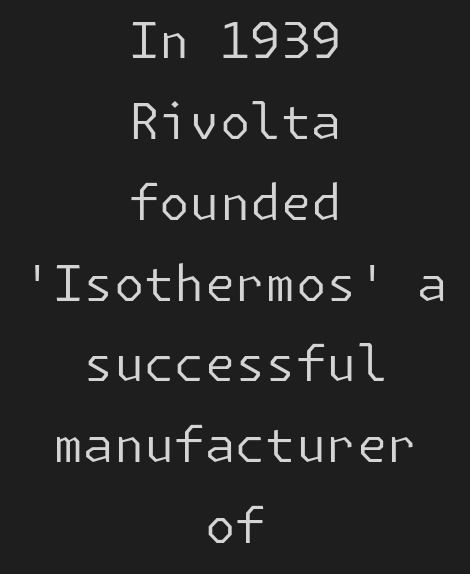
Q: Is the text bold? A: No.
Q: Is the text italic (slanted)? A: No, it is upright.
Q: Is the typeface a serif or a sans-serif typeface? A: Sans-serif.
Q: Is the text underlined? A: No.
Q: How is the paragraph aligned? A: Centered.
Q: Is the spacing between letters normal or unusually wide? A: Normal.
Q: Is the spacing between lines tight, normal or loose? A: Normal.
Q: Width (condensed, normal, or wide)? A: Normal.
Q: Stroke contrast? A: Low.
Q: x-height? A: Medium.
